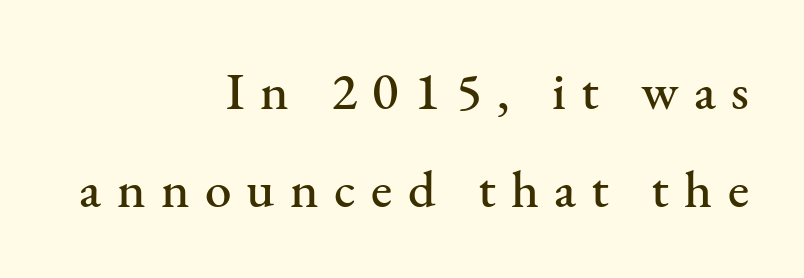
{"serif": "yes", "italic": "no", "width": "normal", "stroke_contrast": "medium", "x_height": "small", "monospaced": "no", "underline": "no", "align": "right", "line_spacing_ratio": 1.84, "letter_spacing": "wide", "letter_spacing_em": 0.29, "glyph_px": 53}
